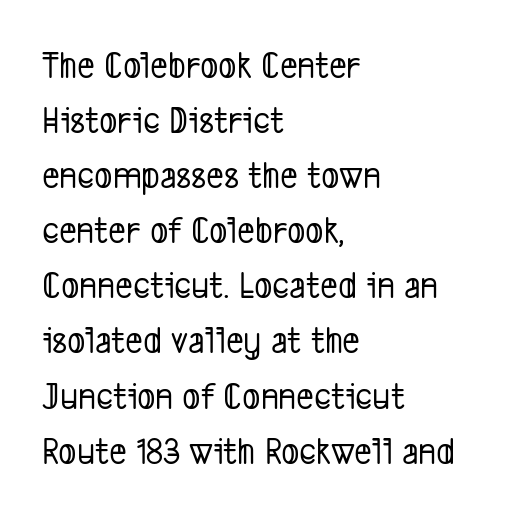
The image shows 38 px condensed sans-serif type; set left-aligned, normal line spacing (1.45x), normal letter spacing, not underlined; low stroke contrast and a medium x-height.
